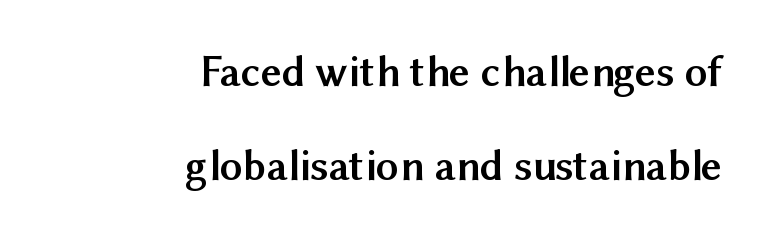
The image shows 45 px semibold sans-serif type, upright; set right-aligned, loose line spacing (2.08x), normal letter spacing, not underlined; medium stroke contrast and a medium x-height.
